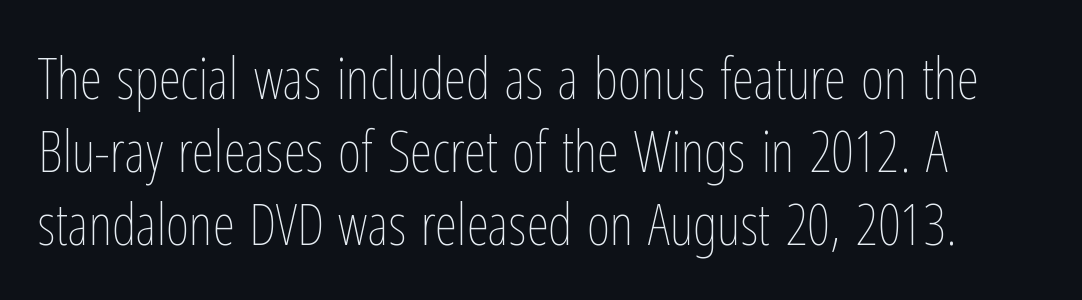
{"italic": "no", "bold": "no", "weight": "thin", "width": "condensed", "stroke_contrast": "low", "x_height": "medium", "monospaced": "no", "underline": "no", "line_spacing": "normal", "line_spacing_ratio": 1.28, "letter_spacing": "normal", "letter_spacing_em": 0.0, "glyph_px": 57}
